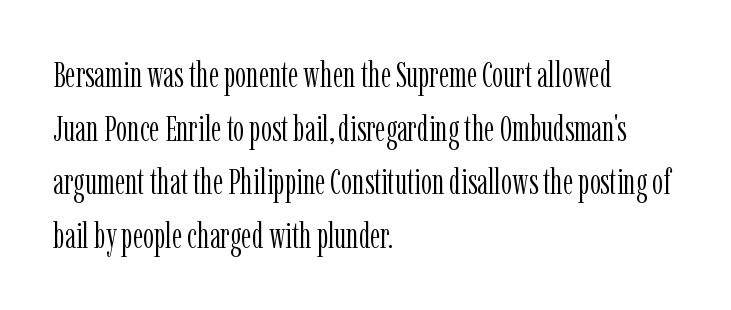
Line spacing here is normal. Italic? Not at all — the glyphs are vertical. Is this a heavy cut? Hardly; it is regular or lighter. The font family rendered here belongs to the serif group.
